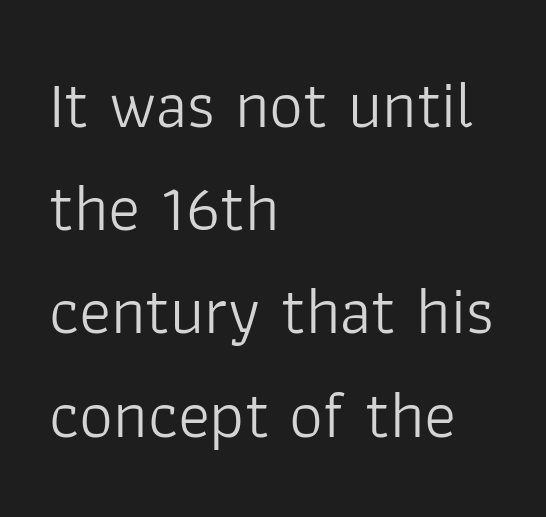
The image shows 67 px light sans-serif type, upright; set left-aligned, normal line spacing (1.54x), normal letter spacing, not underlined; low stroke contrast and a medium x-height.
